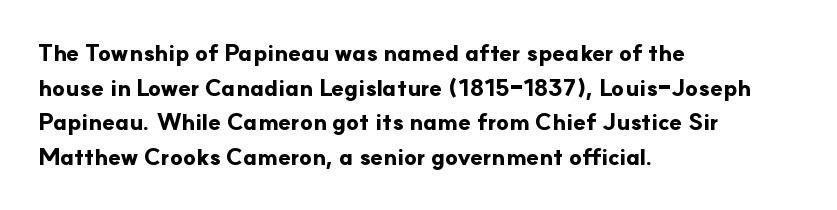
The image shows 23 px bold type, upright; set left-aligned, normal line spacing (1.51x), normal letter spacing, not underlined.
